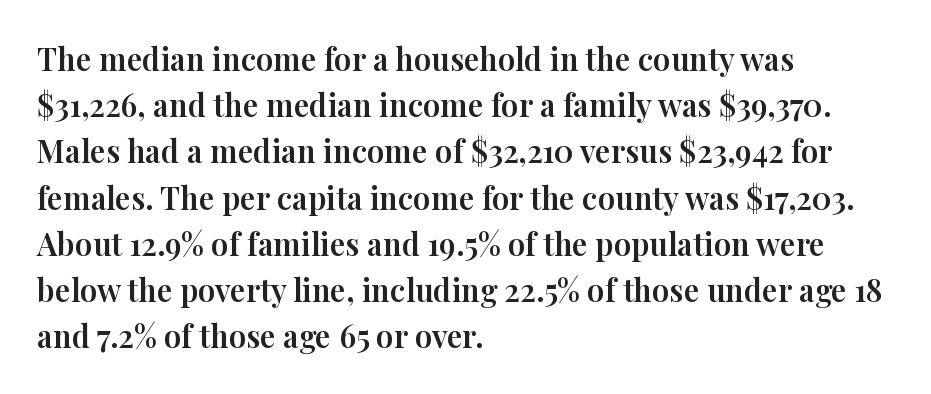
The image shows 31 px serif type, upright; set left-aligned, normal line spacing (1.49x), normal letter spacing, not underlined; high stroke contrast and a medium x-height.
